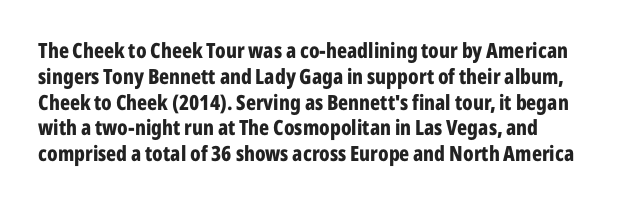
The letters stand upright; this is a roman face. Every row of glyphs begins at an identical x-position on the left. Between one letter and the next there's only the usual sliver of space. Caption: bold face, heavy strokes.
